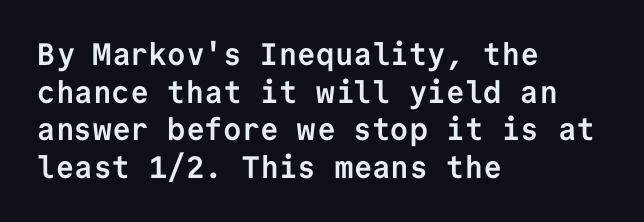
The rendering shows plain stroke endings on the letterforms — a sans-serif design. The gap between lines stays unmarked. Here the designer chose a console-style face with uniform glyph widths. What stands out about the letter spacing? Nothing — it is the standard amount. A typesetter would mark this as roman, not italic.
